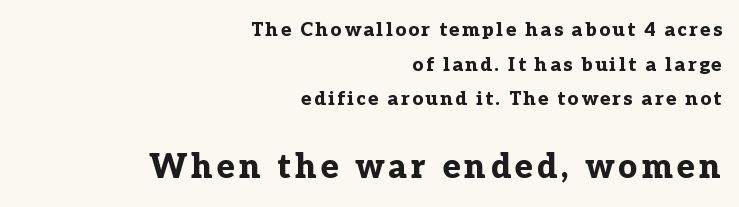
Q: Is the text bold? A: Yes.
Q: Is the text italic (slanted)? A: No, it is upright.
Q: Is the typeface a serif or a sans-serif typeface? A: Serif.
Q: Is the text underlined? A: No.
Q: How is the paragraph aligned? A: Right-aligned.
Q: Which block of text is set in a larger size, the first (top) or the second (bottom)? A: The second (bottom) one.
Q: Width (condensed, normal, or wide)? A: Normal.
Q: Stroke contrast? A: Low.
Q: x-height? A: Medium.
Q: Monospaced? A: No.
